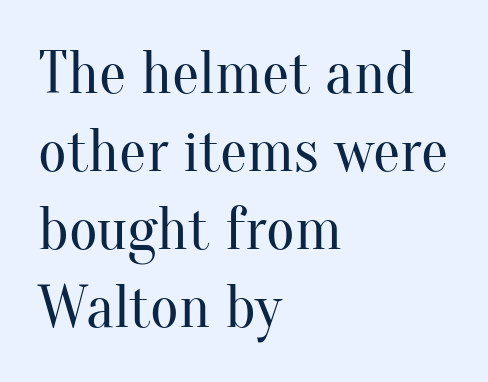
The image shows 61 px regular-weight serif type, upright; set left-aligned, normal line spacing (1.28x), normal letter spacing, not underlined; medium stroke contrast and a small x-height.
